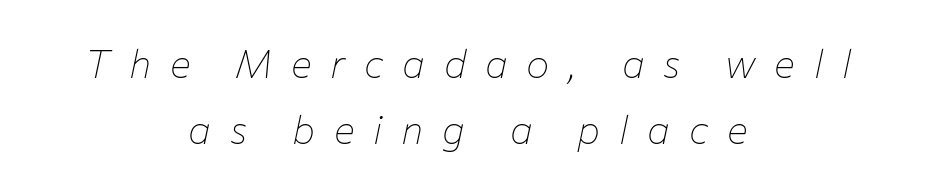
Does the lettering tilt? It does — this is italic. Observe the wide spacing: letters keep a clear distance from each other. The rendering uses a moderate line-height, typical for paragraphs. The typesetting does not lean heavy: it is not bold. Looks like regular typesetting: each glyph gets only the width it needs. The paragraph shown floats in the horizontal middle.
